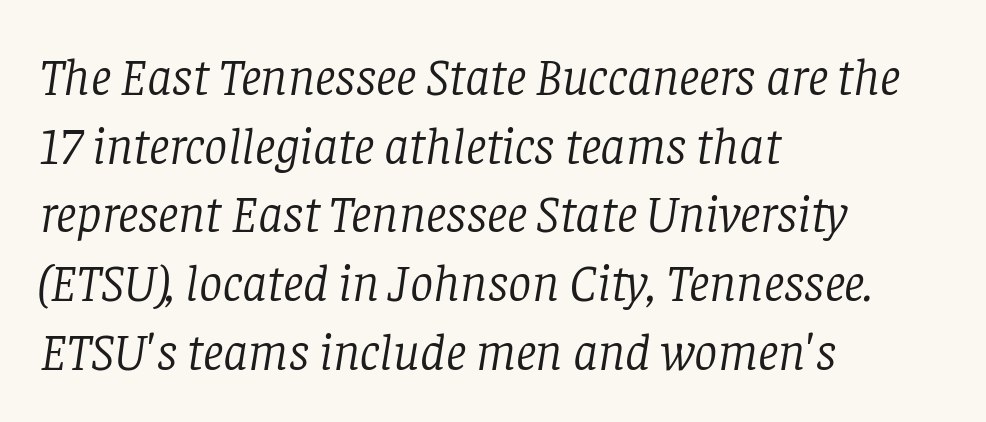
The image shows 52 px light serif type, italic (leaning right); set left-aligned, normal line spacing (1.32x), normal letter spacing, not underlined; low stroke contrast and a large x-height.
